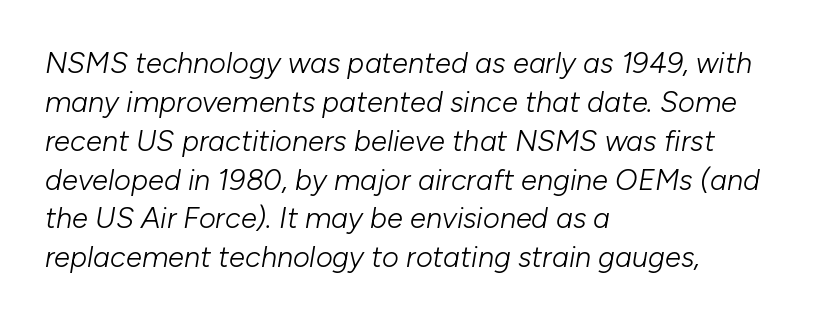
The image shows 29 px light type, italic (leaning right); set left-aligned, normal line spacing (1.34x), normal letter spacing, not underlined; low stroke contrast and a medium x-height.
